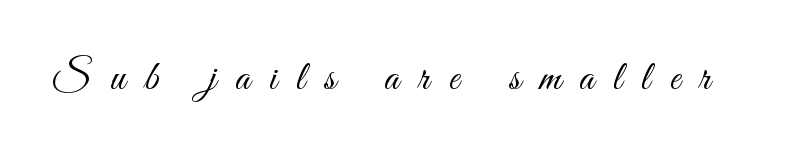
Q: Is the text bold? A: No.
Q: Is the text italic (slanted)? A: Yes.
Q: Is the typeface a serif or a sans-serif typeface? A: Sans-serif.
Q: Is the text underlined? A: No.
Q: Is the spacing between letters normal or unusually wide? A: Unusually wide.
Q: Width (condensed, normal, or wide)? A: Condensed.
Q: Stroke contrast? A: Medium.
Q: x-height? A: Small.
Q: Monospaced? A: No.
